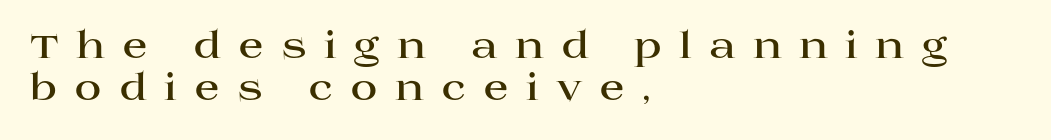
Q: Is the text bold? A: Yes.
Q: Is the text italic (slanted)? A: No, it is upright.
Q: Is the typeface a serif or a sans-serif typeface? A: Serif.
Q: Is the text underlined? A: No.
Q: How is the paragraph aligned? A: Left-aligned.
Q: Is the spacing between letters normal or unusually wide? A: Unusually wide.
Q: Is the spacing between lines tight, normal or loose? A: Tight.
Q: Width (condensed, normal, or wide)? A: Wide.
Q: Stroke contrast? A: High.
Q: x-height? A: Large.
Q: Monospaced? A: No.
